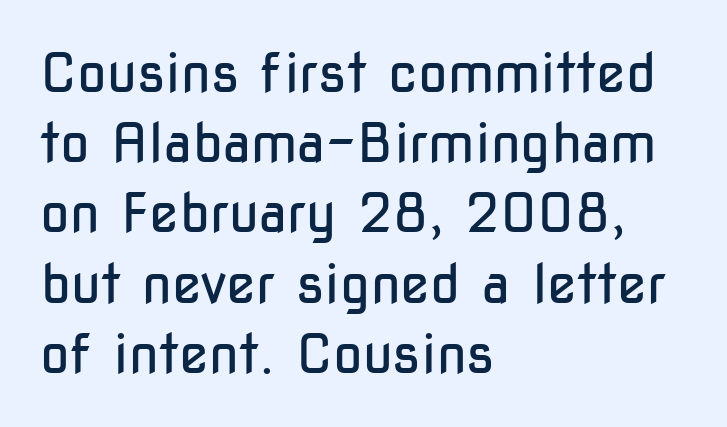
The strokes carry an ordinary text weight at most. Rule under the text: the space is simply empty. Stroke terminals: plain, sans-serif. Short note: letters normally spaced. The rendering uses natural spacing where letterforms have individual widths.
